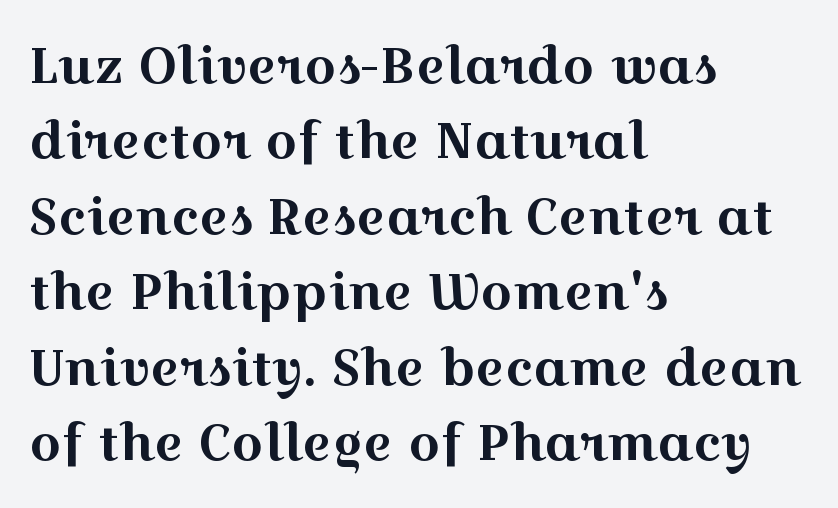
Q: Is the text italic (slanted)? A: No, it is upright.
Q: Is the typeface a serif or a sans-serif typeface? A: Serif.
Q: Is the text underlined? A: No.
Q: How is the paragraph aligned? A: Left-aligned.
Q: Is the spacing between letters normal or unusually wide? A: Normal.
Q: Is the spacing between lines tight, normal or loose? A: Normal.
Q: Width (condensed, normal, or wide)? A: Wide.
Q: x-height? A: Medium.
Q: Monospaced? A: No.
